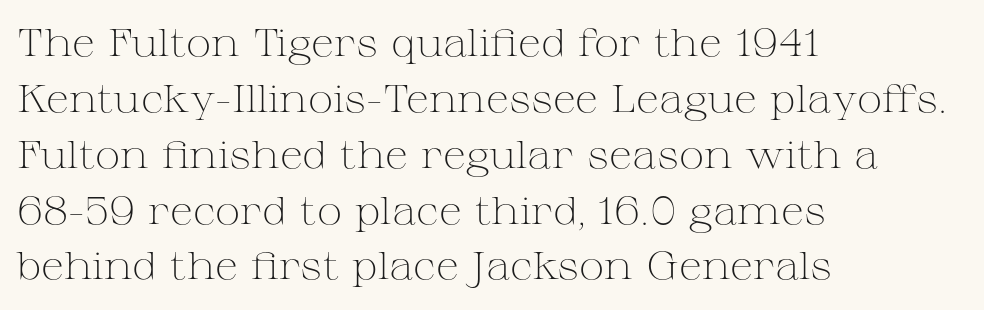
Q: Is the text bold? A: No.
Q: Is the text italic (slanted)? A: No, it is upright.
Q: Is the typeface a serif or a sans-serif typeface? A: Serif.
Q: Is the text underlined? A: No.
Q: How is the paragraph aligned? A: Left-aligned.
Q: Is the spacing between letters normal or unusually wide? A: Normal.
Q: Is the spacing between lines tight, normal or loose? A: Normal.
Q: Width (condensed, normal, or wide)? A: Wide.
Q: Stroke contrast? A: Medium.
Q: x-height? A: Medium.
Q: Monospaced? A: No.
